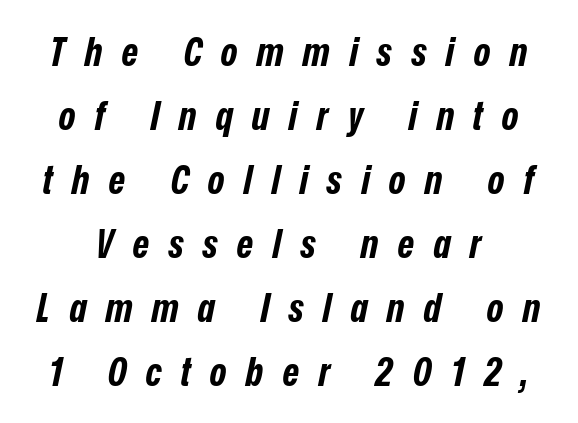
The image shows 40 px bold, condensed type, italic (leaning right); set normal line spacing (1.6x), unusually wide letter spacing (+0.48 em), not underlined; low stroke contrast and a medium x-height.
